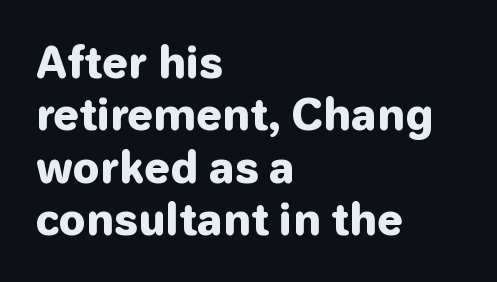
{"serif": "no", "italic": "no", "bold": "yes", "weight": "heavy", "width": "normal", "stroke_contrast": "low", "x_height": "medium", "monospaced": "no", "underline": "no", "align": "left", "line_spacing": "normal", "line_spacing_ratio": 1.25, "letter_spacing": "normal", "letter_spacing_em": 0.0, "glyph_px": 42}
